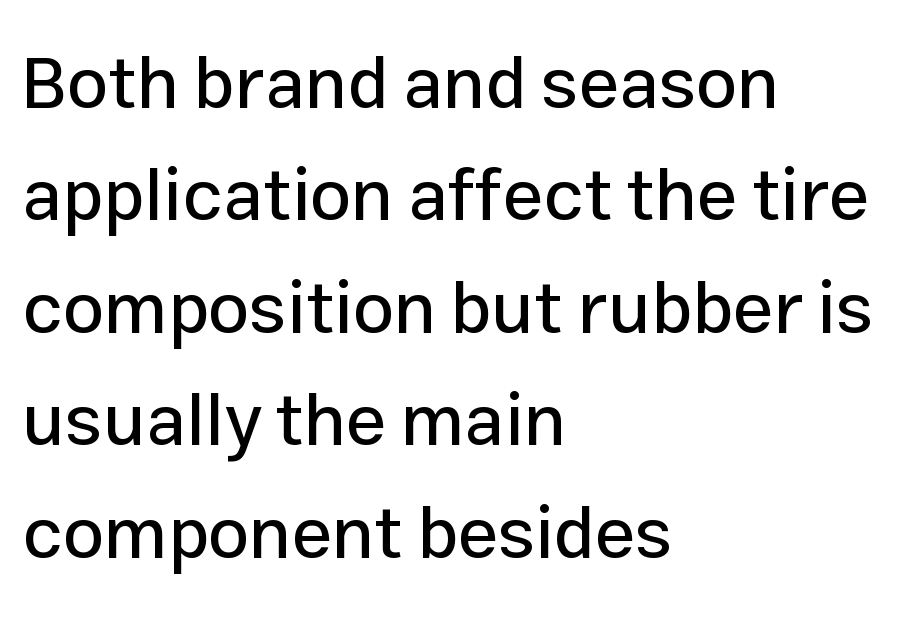
{"serif": "no", "italic": "no", "width": "normal", "stroke_contrast": "low", "x_height": "medium", "monospaced": "no", "underline": "no", "align": "left", "line_spacing": "normal", "line_spacing_ratio": 1.54, "letter_spacing": "normal", "letter_spacing_em": 0.0, "glyph_px": 73}
